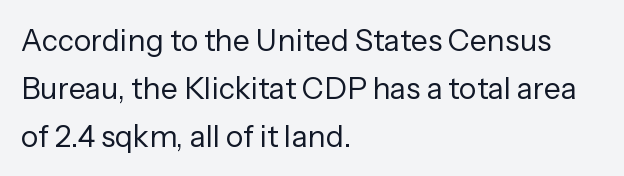
Q: Is the text bold? A: No.
Q: Is the text italic (slanted)? A: No, it is upright.
Q: Is the typeface a serif or a sans-serif typeface? A: Sans-serif.
Q: Is the text underlined? A: No.
Q: How is the paragraph aligned? A: Left-aligned.
Q: Is the spacing between letters normal or unusually wide? A: Normal.
Q: Is the spacing between lines tight, normal or loose? A: Normal.
Q: Width (condensed, normal, or wide)? A: Normal.
Q: Stroke contrast? A: Low.
Q: x-height? A: Medium.
Q: Monospaced? A: No.
